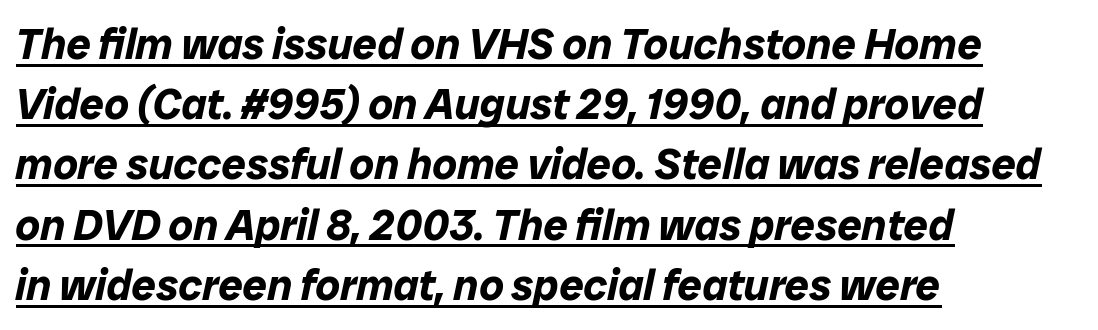
{"italic": "yes", "lean": "right", "slant_degrees": 12, "bold": "yes", "weight": "bold", "width": "normal", "stroke_contrast": "low", "x_height": "medium", "monospaced": "no", "underline": "yes", "align": "left", "line_spacing": "normal", "line_spacing_ratio": 1.4, "letter_spacing": "normal", "letter_spacing_em": 0.0, "glyph_px": 43}
